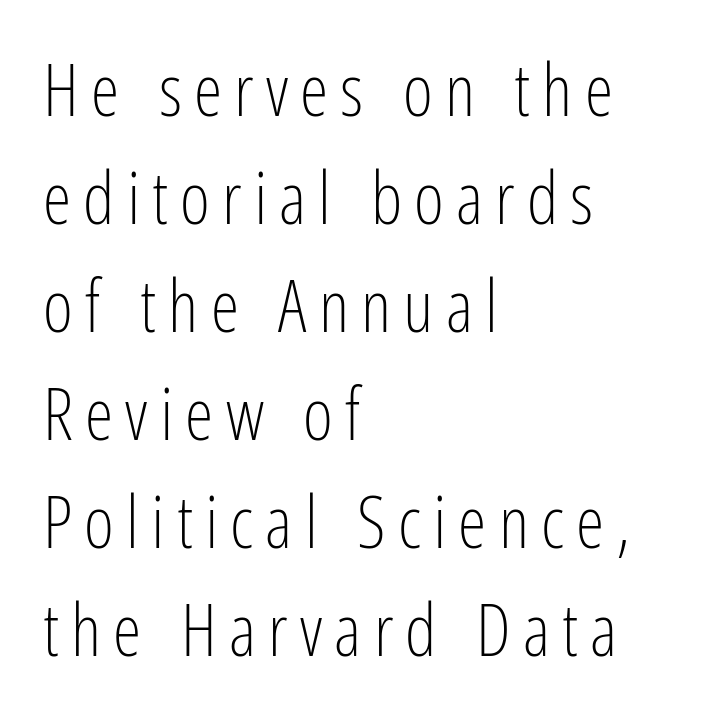
Q: Is the text bold? A: No.
Q: Is the text italic (slanted)? A: No, it is upright.
Q: Is the typeface a serif or a sans-serif typeface? A: Sans-serif.
Q: Is the text underlined? A: No.
Q: How is the paragraph aligned? A: Left-aligned.
Q: Is the spacing between lines tight, normal or loose? A: Normal.
Q: Width (condensed, normal, or wide)? A: Condensed.
Q: Stroke contrast? A: Low.
Q: x-height? A: Medium.
Q: Monospaced? A: No.
